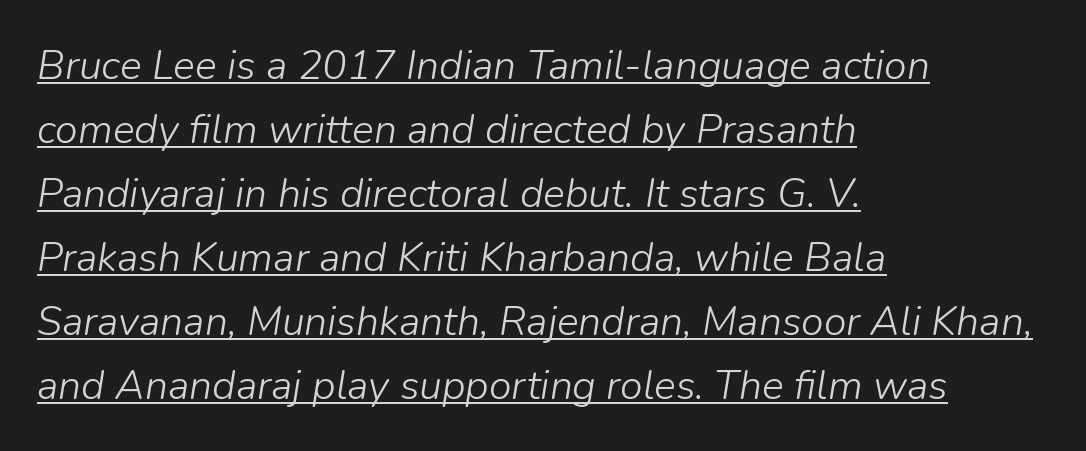
The image shows 41 px light type, italic (leaning right); set left-aligned, normal line spacing (1.56x), normal letter spacing, underlined; low stroke contrast and a medium x-height.
